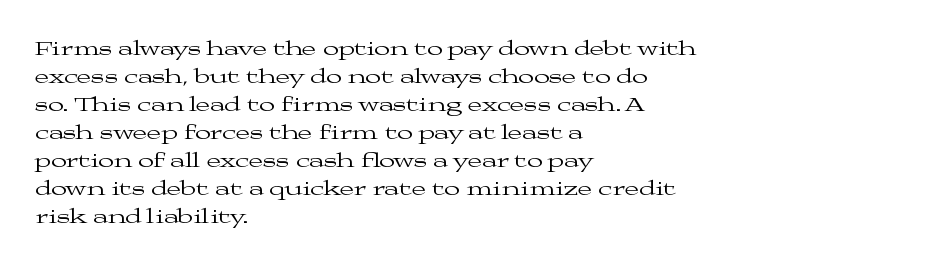
The image shows 21 px text type, upright; set left-aligned, normal line spacing (1.33x), normal letter spacing, not underlined.
